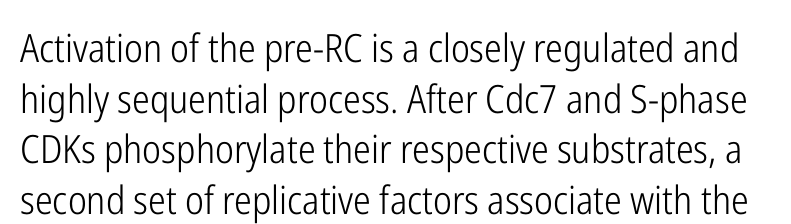
The image shows 39 px light, condensed sans-serif type, upright; set normal line spacing (1.3x), normal letter spacing, not underlined; low stroke contrast and a medium x-height.
